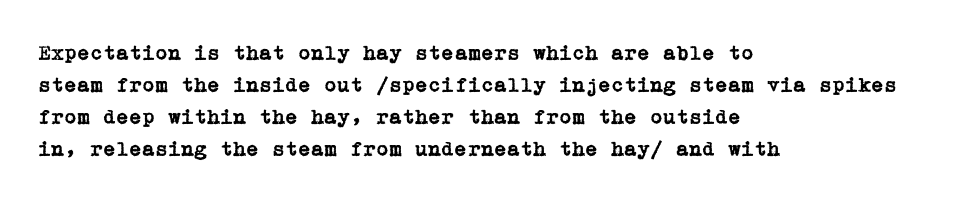
Q: Is the text italic (slanted)? A: No, it is upright.
Q: Is the text underlined? A: No.
Q: How is the paragraph aligned? A: Left-aligned.
Q: Is the spacing between letters normal or unusually wide? A: Normal.
Q: Is the spacing between lines tight, normal or loose? A: Normal.
